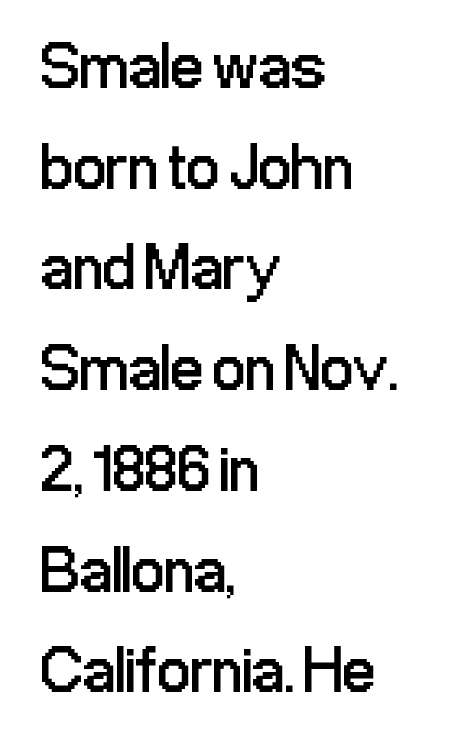
{"serif": "no", "italic": "no", "bold": "no", "weight": "regular", "width": "condensed", "stroke_contrast": "low", "x_height": "medium", "monospaced": "no", "underline": "no", "align": "left", "line_spacing": "normal", "line_spacing_ratio": 1.55, "letter_spacing": "normal", "letter_spacing_em": 0.0, "glyph_px": 65}
